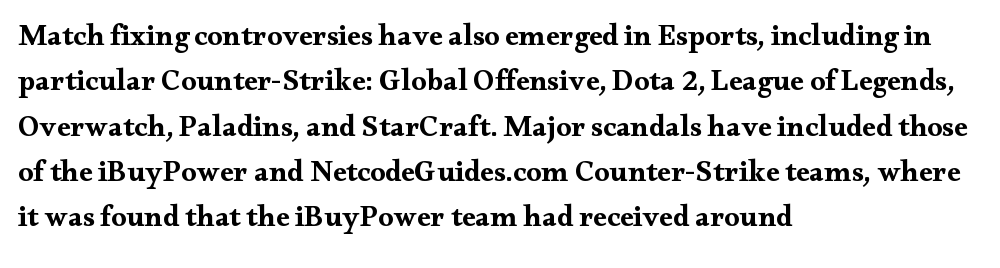
Q: Is the text bold? A: Yes.
Q: Is the text italic (slanted)? A: No, it is upright.
Q: Is the typeface a serif or a sans-serif typeface? A: Serif.
Q: Is the text underlined? A: No.
Q: How is the paragraph aligned? A: Left-aligned.
Q: Is the spacing between letters normal or unusually wide? A: Normal.
Q: Is the spacing between lines tight, normal or loose? A: Normal.
Q: Width (condensed, normal, or wide)? A: Wide.
Q: Stroke contrast? A: Medium.
Q: x-height? A: Small.
Q: Monospaced? A: No.
